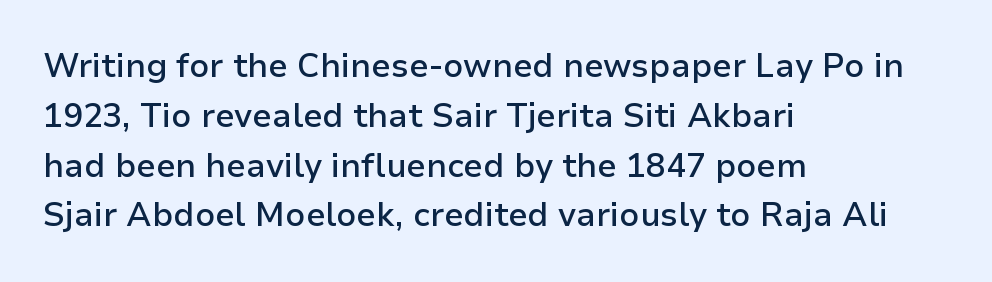
The image shows 33 px semibold sans-serif type, upright; set left-aligned, normal line spacing (1.51x), normal letter spacing, not underlined; low stroke contrast and a medium x-height.
